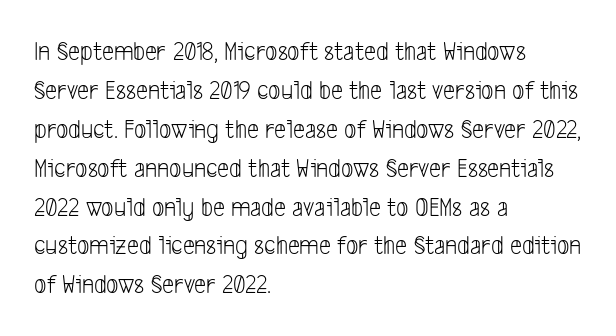
{"bold": "no", "underline": "no", "align": "left", "line_spacing": "normal", "line_spacing_ratio": 1.44, "letter_spacing": "normal", "letter_spacing_em": 0.0, "glyph_px": 27}
